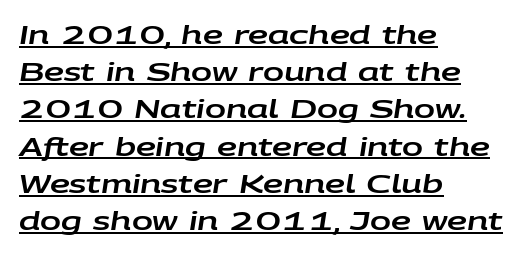
{"italic": "yes", "lean": "right", "slant_degrees": 9, "underline": "yes", "align": "left", "line_spacing": "normal", "line_spacing_ratio": 1.49, "letter_spacing": "normal", "letter_spacing_em": 0.0, "glyph_px": 25}
